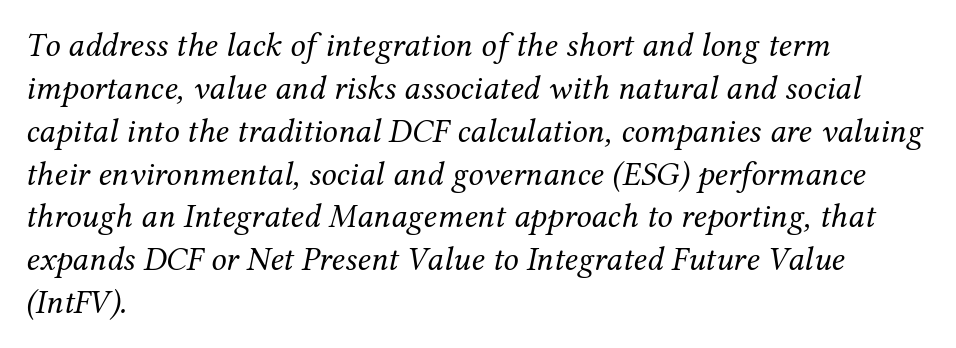
The image shows 34 px regular-weight serif type, italic (leaning right); set left-aligned, normal line spacing (1.26x), normal letter spacing, not underlined; medium stroke contrast and a medium x-height.
